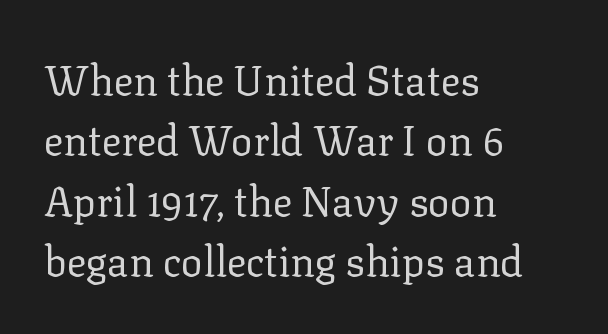
Q: Is the text bold? A: No.
Q: Is the text italic (slanted)? A: No, it is upright.
Q: Is the typeface a serif or a sans-serif typeface? A: Serif.
Q: Is the text underlined? A: No.
Q: How is the paragraph aligned? A: Left-aligned.
Q: Is the spacing between letters normal or unusually wide? A: Normal.
Q: Is the spacing between lines tight, normal or loose? A: Normal.
Q: Width (condensed, normal, or wide)? A: Normal.
Q: Stroke contrast? A: Low.
Q: x-height? A: Medium.
Q: Monospaced? A: No.
